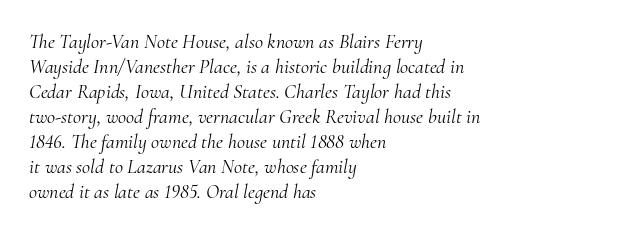
{"italic": "yes", "lean": "right", "slant_degrees": 10, "bold": "no", "underline": "no", "align": "left", "line_spacing": "normal", "line_spacing_ratio": 1.25, "letter_spacing": "normal", "letter_spacing_em": 0.0, "glyph_px": 20}
